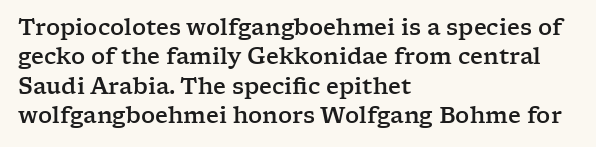
The image shows 22 px text type, upright; set left-aligned, normal line spacing (1.33x), normal letter spacing, not underlined.
